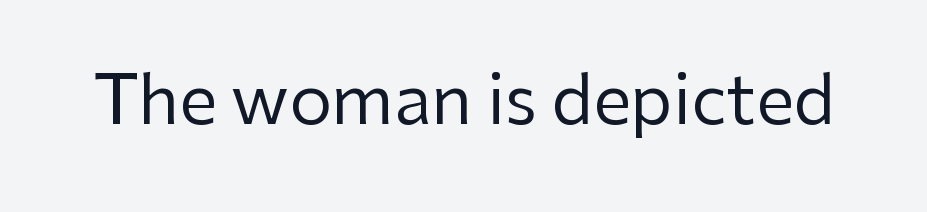
The image shows 68 px regular-weight sans-serif type, upright; set normal letter spacing, not underlined; low stroke contrast and a medium x-height.
